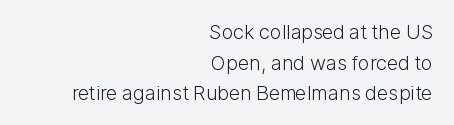
The image shows 20 px text type, upright; set right-aligned, normal line spacing (1.53x), normal letter spacing, not underlined.
